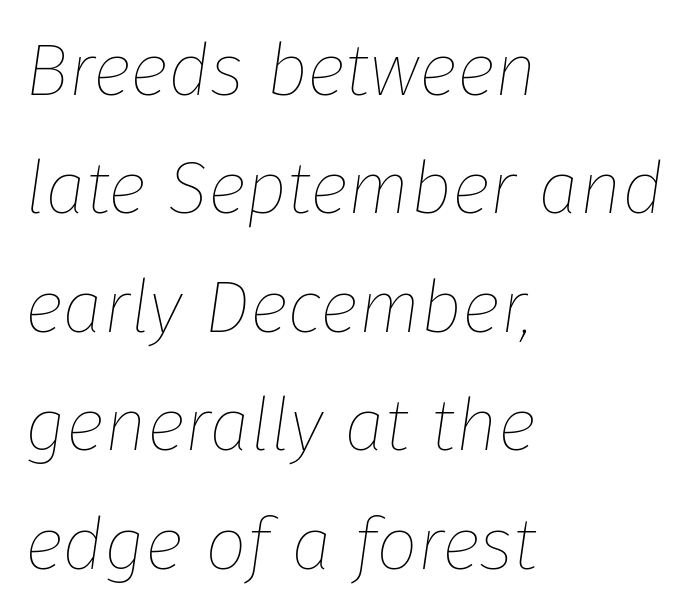
{"italic": "yes", "lean": "right", "slant_degrees": 8, "bold": "no", "weight": "thin", "width": "normal", "stroke_contrast": "low", "x_height": "medium", "monospaced": "no", "underline": "no", "align": "left", "line_spacing": "normal", "line_spacing_ratio": 1.6, "letter_spacing": "normal", "letter_spacing_em": 0.0, "glyph_px": 74}
